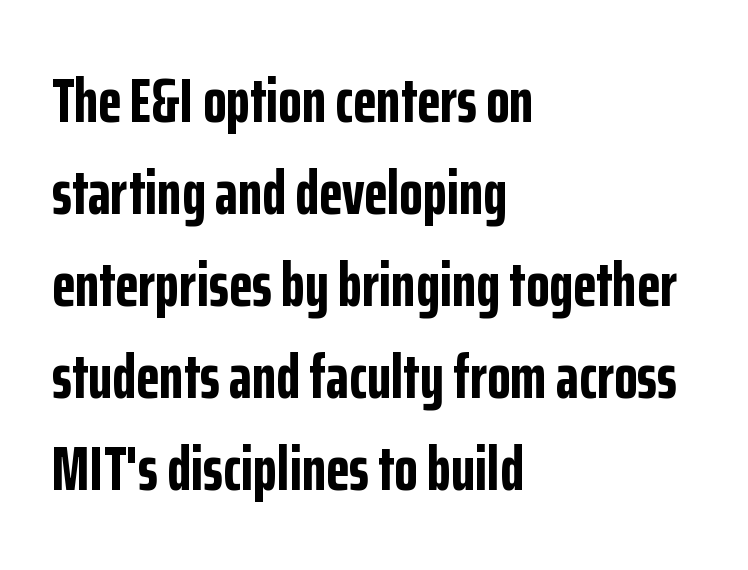
The image shows 61 px bold, condensed sans-serif type, upright; set left-aligned, normal line spacing (1.51x), normal letter spacing, not underlined; low stroke contrast and a medium x-height.
